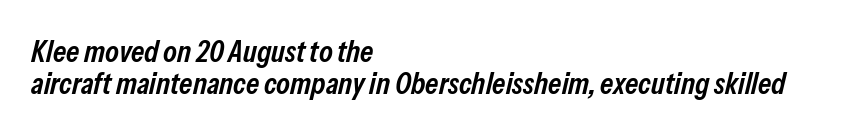
{"italic": "yes", "lean": "right", "slant_degrees": 13, "bold": "semi", "weight": "semibold", "width": "condensed", "stroke_contrast": "low", "x_height": "medium", "monospaced": "no", "underline": "no", "align": "left", "line_spacing": "tight", "line_spacing_ratio": 1.02, "letter_spacing": "normal", "letter_spacing_em": 0.0, "glyph_px": 31}
